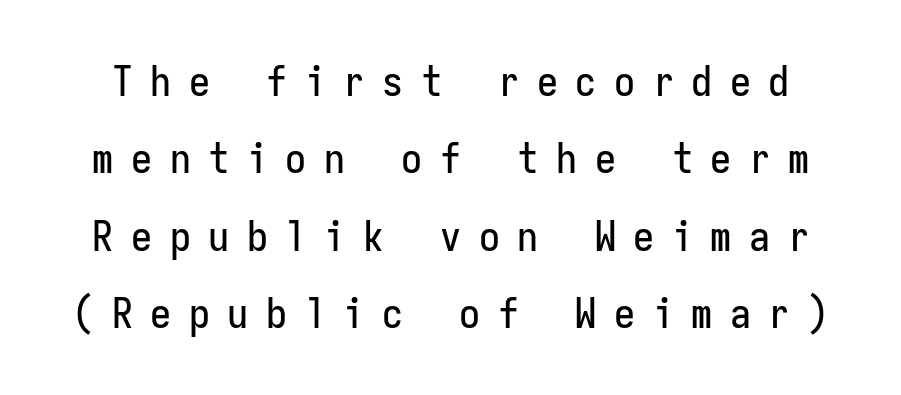
Q: Is the text italic (slanted)? A: No, it is upright.
Q: Is the typeface a serif or a sans-serif typeface? A: Sans-serif.
Q: Is the text underlined? A: No.
Q: Is the spacing between letters normal or unusually wide? A: Unusually wide.
Q: Width (condensed, normal, or wide)? A: Condensed.
Q: Stroke contrast? A: Low.
Q: x-height? A: Medium.
Q: Monospaced? A: Yes.
